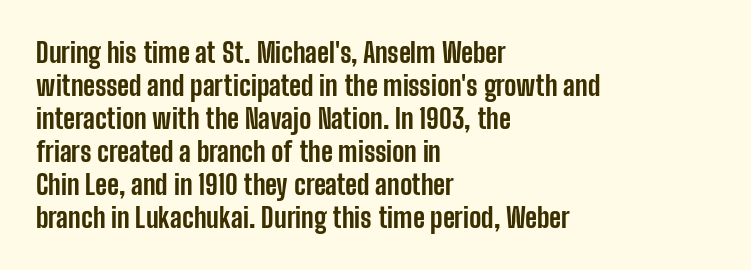
Words float on clear page, feet unadorned. Does the lettering tilt? It doesn't — this is upright. Visually the block forms a straight wall on the left and a jagged coastline on the right. These words are printed bold, with thick strokes throughout. Characters follow at the spacing the type designer built in.
